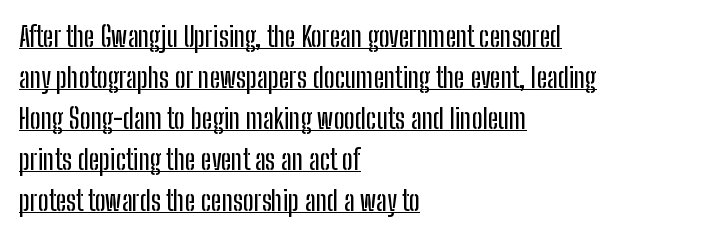
Q: Is the text italic (slanted)? A: No, it is upright.
Q: Is the typeface a serif or a sans-serif typeface? A: Sans-serif.
Q: Is the text underlined? A: Yes.
Q: How is the paragraph aligned? A: Left-aligned.
Q: Is the spacing between letters normal or unusually wide? A: Normal.
Q: Is the spacing between lines tight, normal or loose? A: Normal.
Q: Width (condensed, normal, or wide)? A: Condensed.
Q: Stroke contrast? A: Low.
Q: x-height? A: Medium.
Q: Monospaced? A: No.
